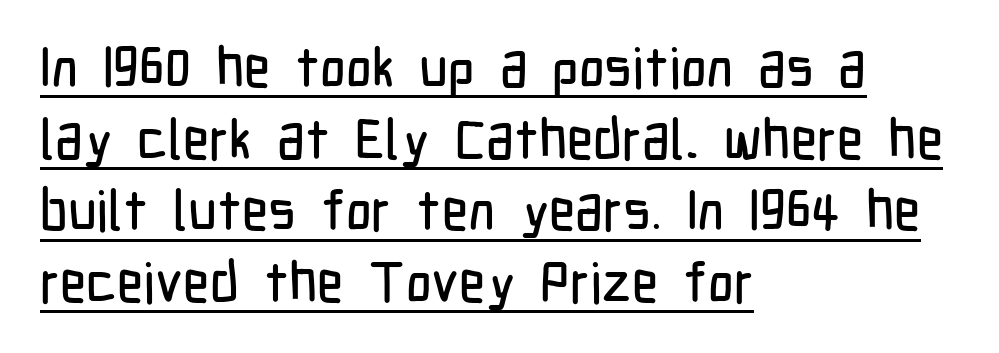
The image shows 56 px condensed sans-serif type, upright; set left-aligned, normal line spacing (1.28x), normal letter spacing, underlined; low stroke contrast and a medium x-height.
